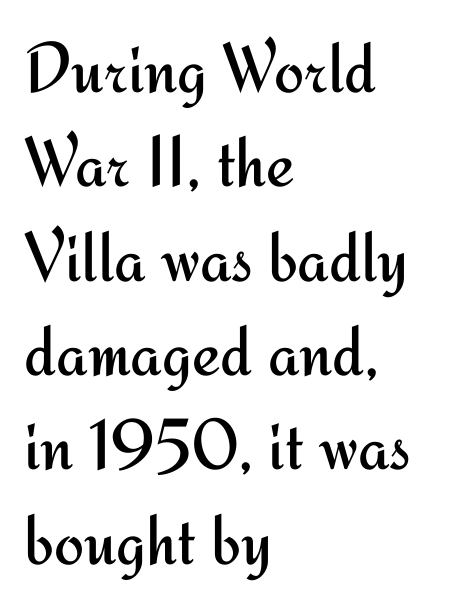
The image shows 72 px regular-weight sans-serif type, upright; set left-aligned, normal line spacing (1.31x), normal letter spacing, not underlined; medium stroke contrast and a small x-height.
